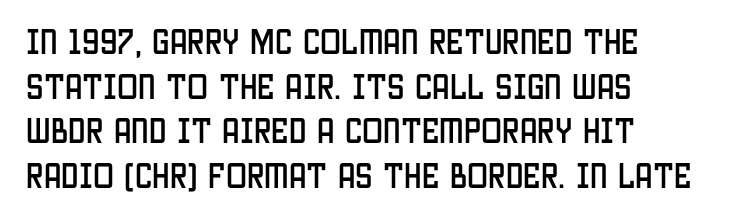
Typeset ragged right — the left edge is the straight one. The letters carry no serifs — their stems end cleanly without finishing strokes. The area under the type is left untouched. The face used here is proportionally spaced, like ordinary book or web type. Nope, not italic — everything's standing straight. Students, note that the glyphs here touch the page at normal intervals.
